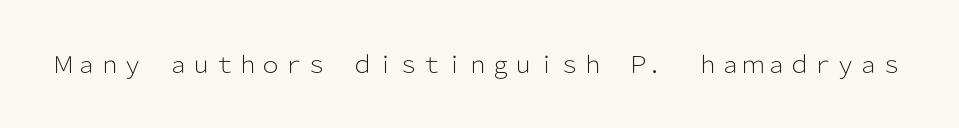
{"italic": "no", "bold": "no", "underline": "no", "letter_spacing": "normal", "letter_spacing_em": 0.0, "glyph_px": 23}
